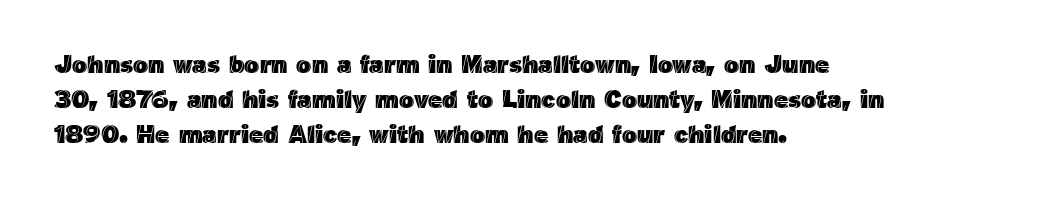
{"italic": "no", "underline": "no", "align": "left", "line_spacing": "normal", "line_spacing_ratio": 1.41, "letter_spacing": "normal", "letter_spacing_em": 0.0, "glyph_px": 25}
